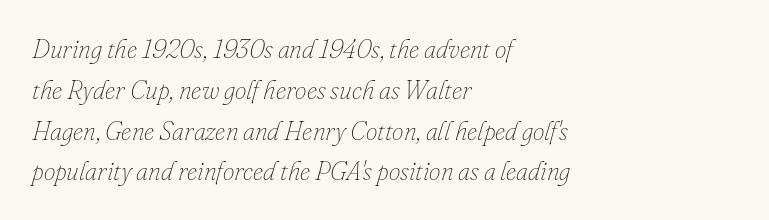
The image shows 26 px text type, italic (leaning right); set left-aligned, normal line spacing (1.57x), normal letter spacing, not underlined.
